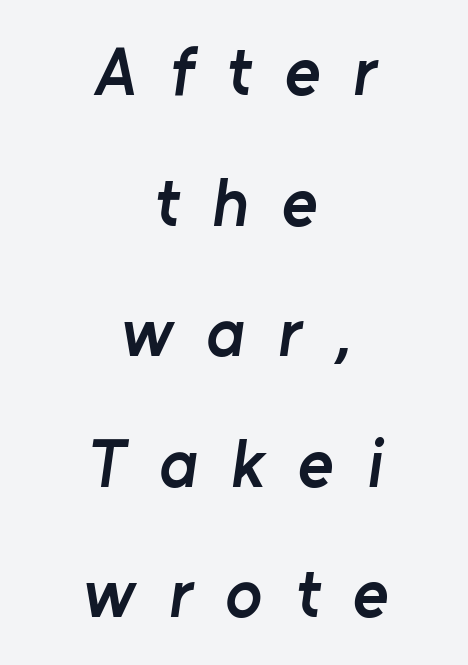
The face used here is proportionally spaced, like ordinary book or web type. The passage shown is typeset with a sans-serif family. Summary of vertical rhythm: relaxed, with wide interline spacing. Firm but not heavy-handed strokes: this text is semibold. The zone under the glyphs is completely vacant.
